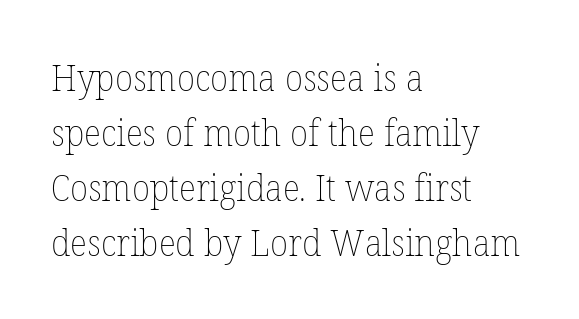
The image shows 37 px thin type, upright; set left-aligned, normal line spacing (1.49x), normal letter spacing, not underlined; low stroke contrast and a medium x-height.
